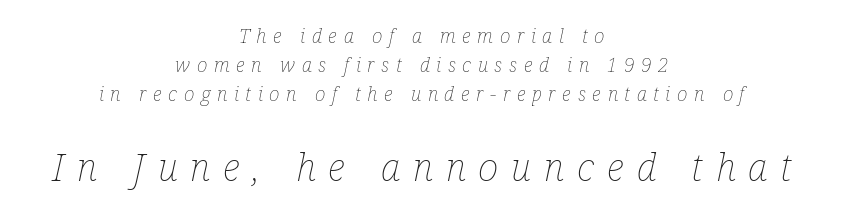
The image shows 39 px thin, condensed type, italic (leaning right); set centered, normal line spacing (1.44x), unusually wide letter spacing (+0.33 em), not underlined; the second (bottom) block is 1.95x larger; low stroke contrast and a medium x-height.
